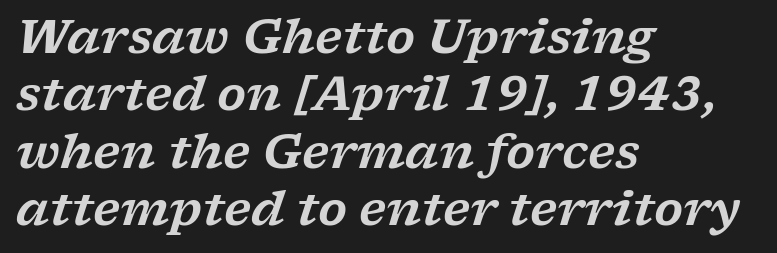
Q: Is the text italic (slanted)? A: Yes, it leans right by about 17 degrees.
Q: Is the typeface a serif or a sans-serif typeface? A: Serif.
Q: Is the text underlined? A: No.
Q: How is the paragraph aligned? A: Left-aligned.
Q: Is the spacing between letters normal or unusually wide? A: Normal.
Q: Width (condensed, normal, or wide)? A: Wide.
Q: Stroke contrast? A: Low.
Q: x-height? A: Medium.
Q: Monospaced? A: No.
